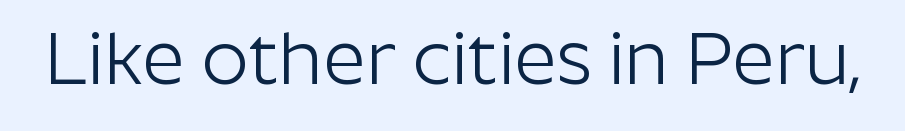
{"serif": "no", "italic": "no", "bold": "no", "weight": "light", "width": "normal", "stroke_contrast": "low", "x_height": "medium", "monospaced": "no", "underline": "no", "letter_spacing": "normal", "letter_spacing_em": 0.0, "glyph_px": 74}
